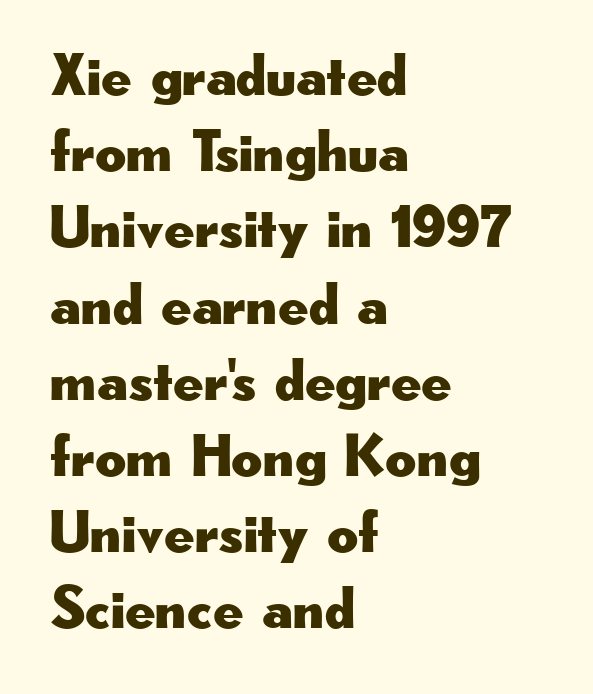
Underline: absent. Reading down the block, your eye returns to a fixed left position each line. Caption: standard tracking, unaltered. The face used here is a sans, in the tradition of grotesques and geometrics. Designer's note — italics off, roman on.
